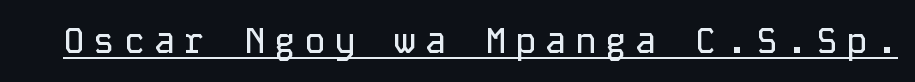
The image shows 35 px sans-serif type, upright, monospaced; set unusually wide letter spacing (+0.26 em), underlined; low stroke contrast and a medium x-height.
